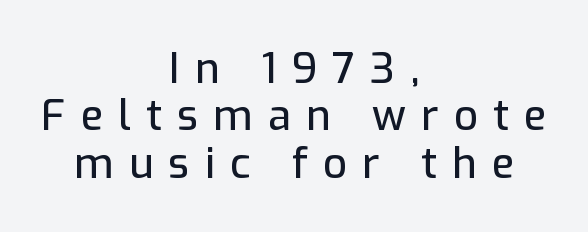
{"serif": "no", "italic": "no", "width": "normal", "stroke_contrast": "low", "x_height": "medium", "monospaced": "no", "underline": "no", "align": "center", "line_spacing": "tight", "line_spacing_ratio": 1.13, "letter_spacing": "wide", "letter_spacing_em": 0.36, "glyph_px": 42}
